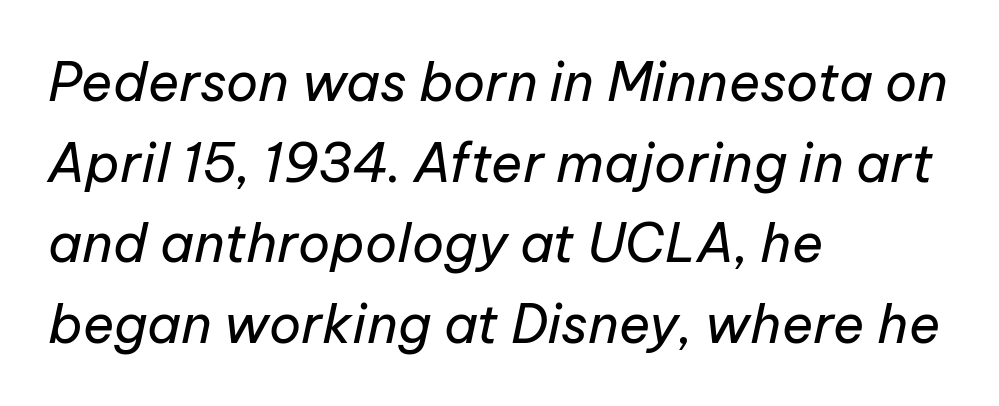
A typesetter would call this proportional, since set widths differ per character. What's the leading like? Ordinary, nothing unusual. When letters slant like this, we call the style italic. Descenders hang freely into open space. Heaviness? Minimal to ordinary, like unemphasized prose.
